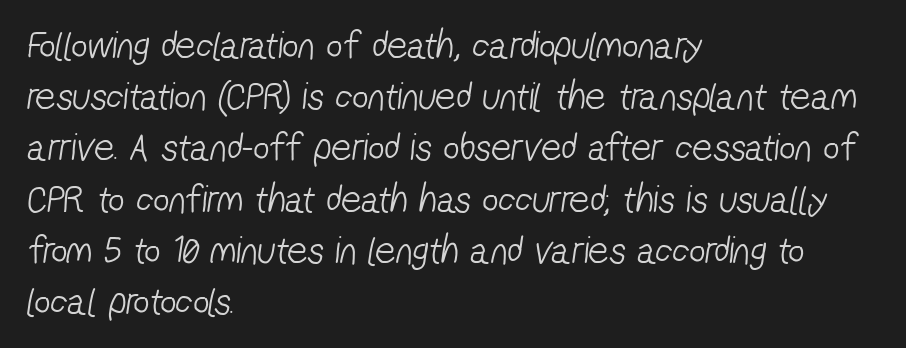
{"serif": "no", "bold": "no", "weight": "light", "width": "condensed", "stroke_contrast": "low", "x_height": "medium", "monospaced": "no", "underline": "no", "align": "left", "line_spacing": "normal", "line_spacing_ratio": 1.28, "letter_spacing": "normal", "letter_spacing_em": 0.0, "glyph_px": 40}
